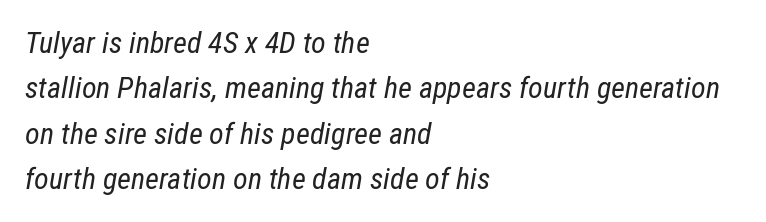
The image shows 30 px regular-weight, condensed type, italic (leaning right); set left-aligned, normal line spacing (1.51x), normal letter spacing, not underlined; low stroke contrast and a medium x-height.
